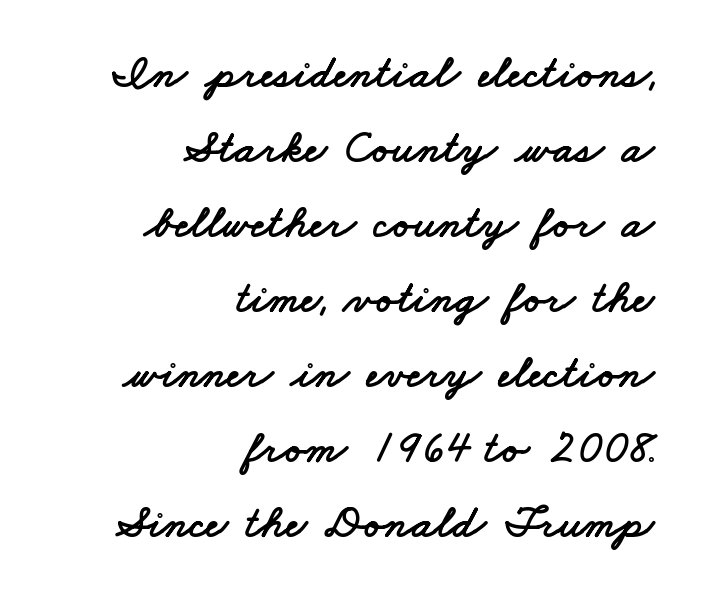
The setting favours the right margin, as signatures and pull-quotes sometimes do. Descenders are the only things crossing below the line. The leading is moderate, giving the passage an even texture. The gaps between neighbouring characters are ordinary and unremarkable. The letters advance in unequal steps, a hallmark of proportional type.
